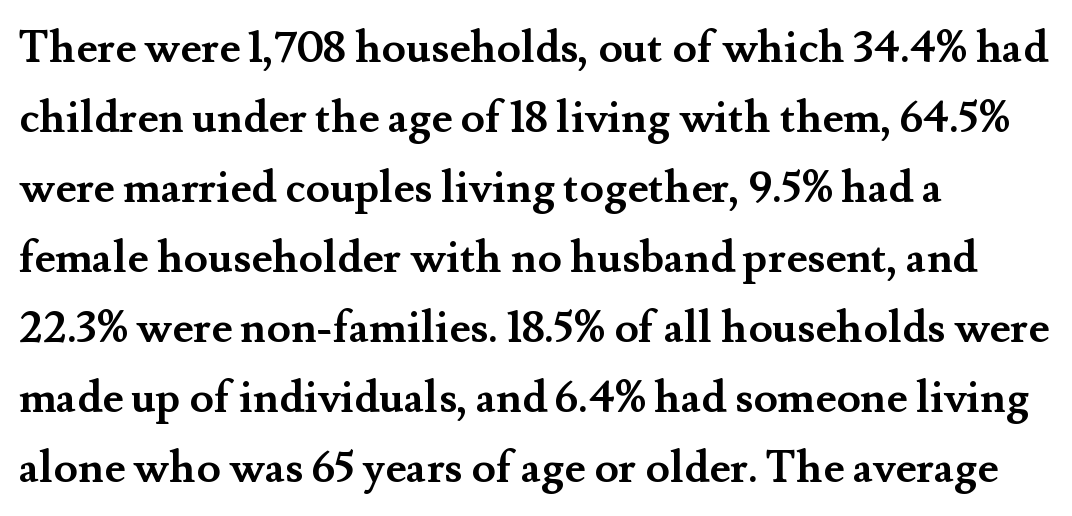
The image shows 44 px semibold serif type, upright; set left-aligned, normal line spacing (1.59x), normal letter spacing, not underlined; medium stroke contrast and a small x-height.
